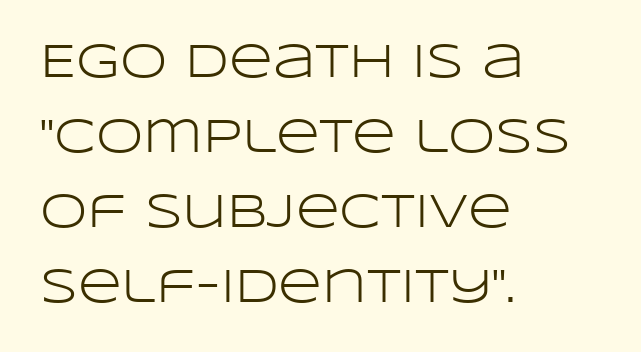
{"serif": "no", "italic": "no", "bold": "no", "weight": "light", "width": "wide", "stroke_contrast": "low", "x_height": "large", "monospaced": "no", "underline": "no", "align": "left", "line_spacing": "normal", "line_spacing_ratio": 1.56, "letter_spacing": "normal", "letter_spacing_em": 0.0, "glyph_px": 48}
